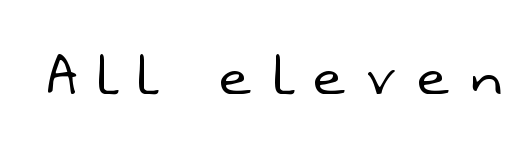
The image shows 67 px light sans-serif type; set unusually wide letter spacing (+0.33 em), not underlined; low stroke contrast and a medium x-height.
